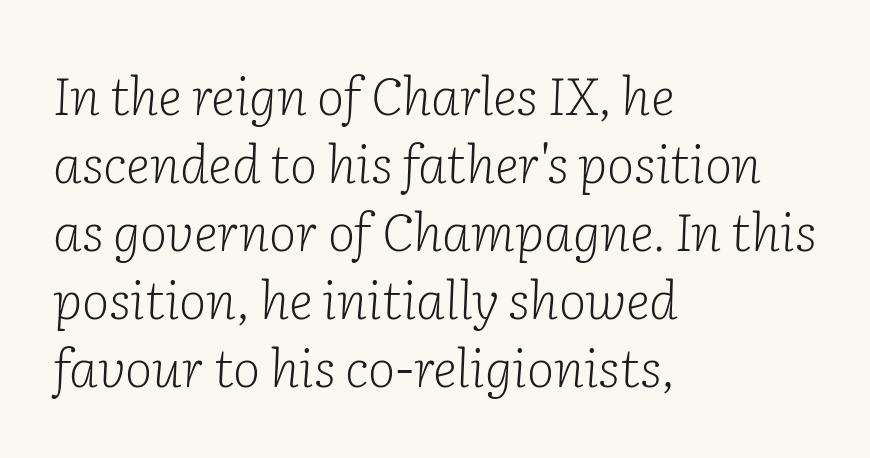
{"serif": "yes", "italic": "yes", "lean": "right", "slant_degrees": 2, "bold": "no", "weight": "light", "width": "normal", "stroke_contrast": "low", "x_height": "medium", "monospaced": "no", "underline": "no", "align": "left", "line_spacing": "normal", "line_spacing_ratio": 1.31, "letter_spacing": "normal", "letter_spacing_em": 0.0, "glyph_px": 52}
